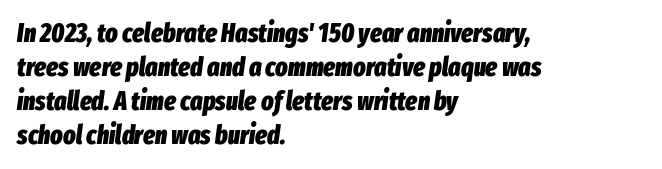
The image shows 26 px bold type, italic (leaning right); set left-aligned, normal line spacing (1.31x), normal letter spacing, not underlined.
